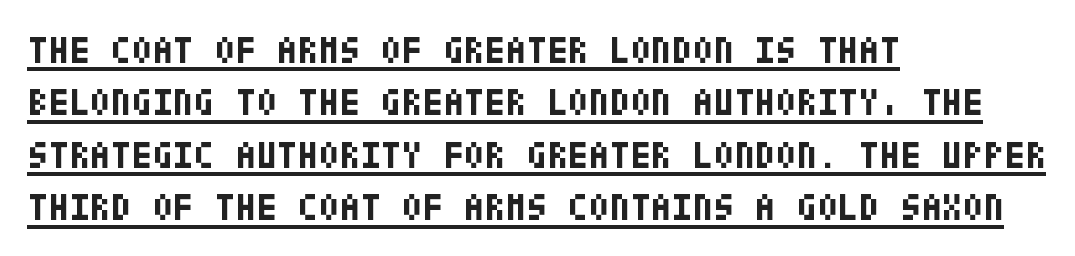
The image shows 38 px bold, condensed sans-serif type, upright; set left-aligned, normal line spacing (1.38x), normal letter spacing, underlined; low stroke contrast and a large x-height.
